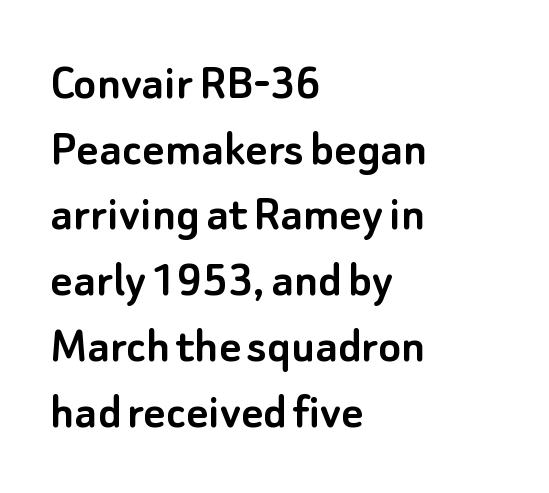
Check under the words: just untouched page. This sample uses an upright cut, with every glyph sitting square on the baseline. The rendering anchors every line to the left-hand side. What stands out about the letter spacing? Nothing — it is the standard amount. Think of a printed novel: that variable character pitch is what you see here. No feet cap the strokes, marking this as sans-serif type.
